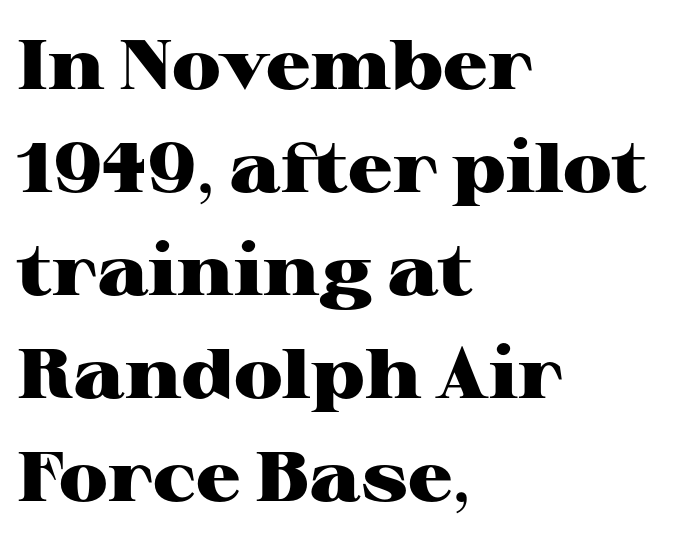
Q: Is the text bold? A: Yes.
Q: Is the text italic (slanted)? A: No, it is upright.
Q: Is the typeface a serif or a sans-serif typeface? A: Serif.
Q: Is the text underlined? A: No.
Q: How is the paragraph aligned? A: Left-aligned.
Q: Is the spacing between letters normal or unusually wide? A: Normal.
Q: Is the spacing between lines tight, normal or loose? A: Normal.
Q: Width (condensed, normal, or wide)? A: Wide.
Q: Stroke contrast? A: High.
Q: x-height? A: Medium.
Q: Monospaced? A: No.
